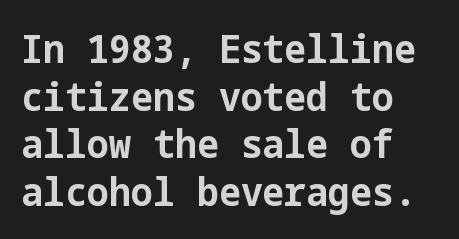
The designer went with a sans here, leaving each stem footless. Each word holds together tightly as a unit, with standard inter-letter gaps. Typeset ragged right — the left edge is the straight one. Strong, thick strokes mark this as bold type. Is there any slant? The stems are plumb. Honestly, there is no underline to notice here at all.
